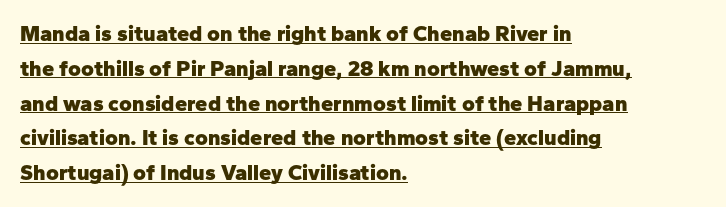
Q: Is the text bold? A: Yes.
Q: Is the text italic (slanted)? A: No, it is upright.
Q: Is the text underlined? A: Yes.
Q: How is the paragraph aligned? A: Left-aligned.
Q: Is the spacing between letters normal or unusually wide? A: Normal.
Q: Is the spacing between lines tight, normal or loose? A: Normal.
